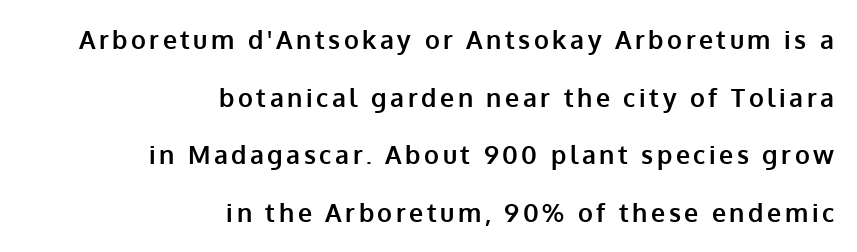
Does the weight exceed regular? Yes, all the way to bold. A clean baseline with only descenders dipping below it. Does the copy run flush right? Yes — the right margin is perfectly even. A typesetter would call this leading open, well beyond the default. If you drew a line through each stem, it would be perfectly vertical.
